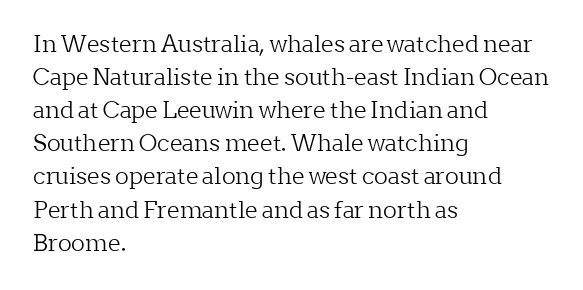
Q: Is the text bold? A: No.
Q: Is the text italic (slanted)? A: No, it is upright.
Q: Is the text underlined? A: No.
Q: How is the paragraph aligned? A: Left-aligned.
Q: Is the spacing between letters normal or unusually wide? A: Normal.
Q: Is the spacing between lines tight, normal or loose? A: Normal.
